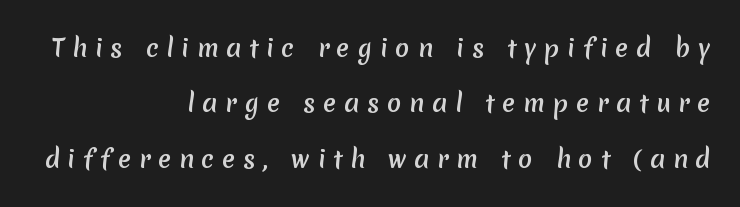
The image shows 24 px text type; set right-aligned, loose line spacing (2.31x), unusually wide letter spacing (+0.32 em), not underlined.
